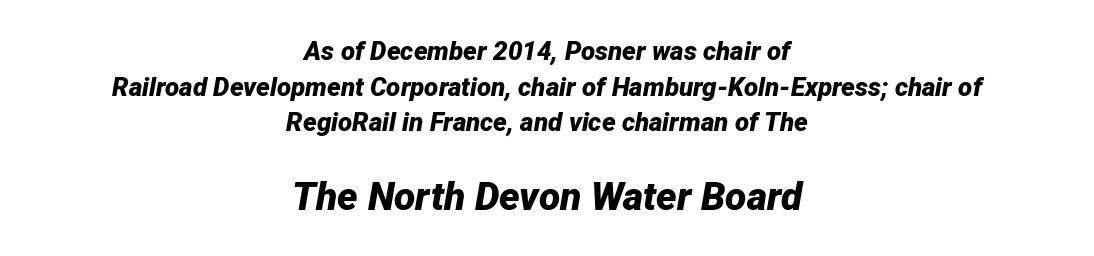
{"italic": "yes", "lean": "right", "slant_degrees": 12, "bold": "yes", "weight": "bold", "width": "normal", "stroke_contrast": "low", "x_height": "medium", "monospaced": "no", "underline": "no", "align": "center", "line_spacing": "normal", "line_spacing_ratio": 1.37, "letter_spacing": "normal", "letter_spacing_em": 0.0, "larger_block": "second", "size_ratio": 1.5, "glyph_px": 39}
